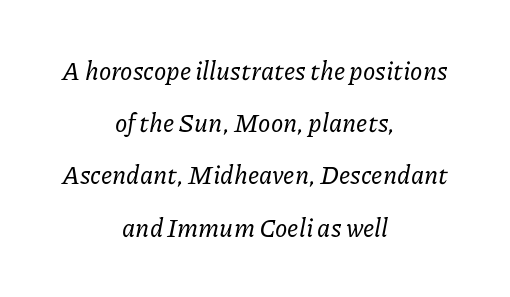
Inter-character spacing is left at the font's built-in metrics. No word sits above an underline. Reading down the block, each line starts at a different indent, mirrored at its end. In terms of posture, this sample is oblique. How would I describe the line gaps? Wide and relaxed.
